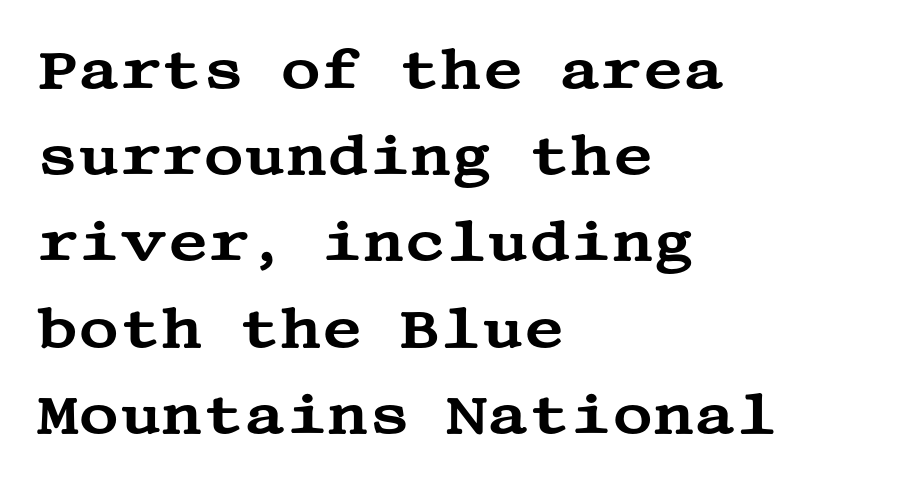
Q: Is the text italic (slanted)? A: No, it is upright.
Q: Is the typeface a serif or a sans-serif typeface? A: Serif.
Q: Is the text underlined? A: No.
Q: How is the paragraph aligned? A: Left-aligned.
Q: Is the spacing between letters normal or unusually wide? A: Normal.
Q: Is the spacing between lines tight, normal or loose? A: Normal.
Q: Width (condensed, normal, or wide)? A: Wide.
Q: Stroke contrast? A: Medium.
Q: x-height? A: Large.
